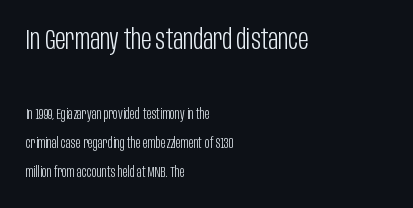
You could not count columns in this text — the font is proportionally spaced. Caption: upper text group enlarged, lower text group reduced. Font category for this specimen: sans-serif. The letters sit at their default tracking, neither squeezed nor spread. Alignment: flush left. Rows of type keep a wide berth in the vertical direction.
